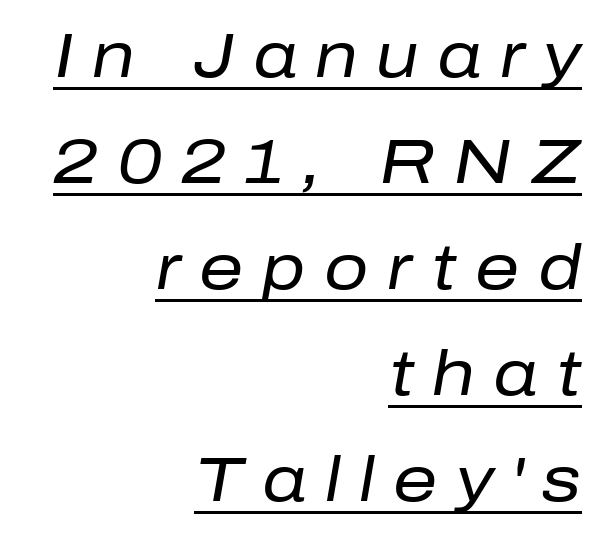
The image shows 62 px regular-weight type, italic (leaning right); set right-aligned, line spacing 1.71x, unusually wide letter spacing (+0.3 em), underlined; low stroke contrast and a medium x-height.
